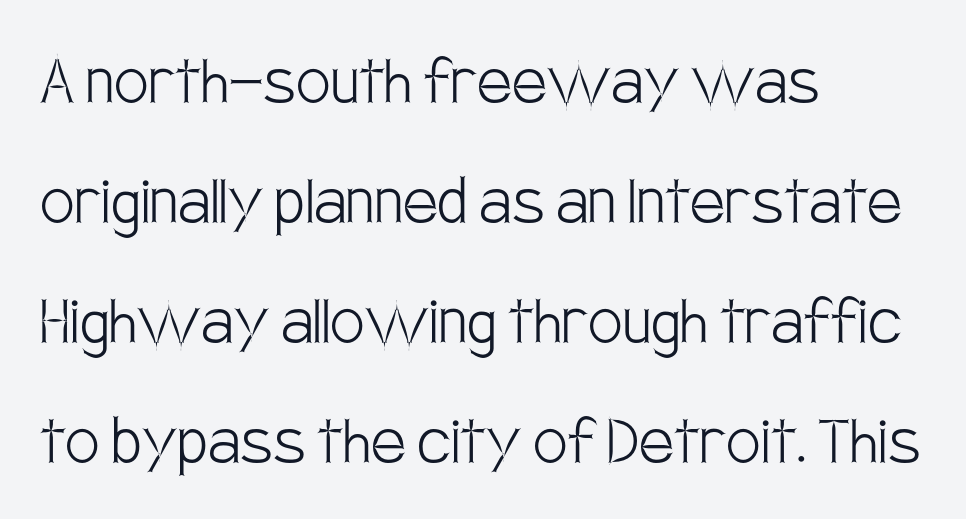
The image shows 77 px light, condensed sans-serif type, upright; set left-aligned, normal line spacing (1.56x), normal letter spacing, not underlined; low stroke contrast and a large x-height.
